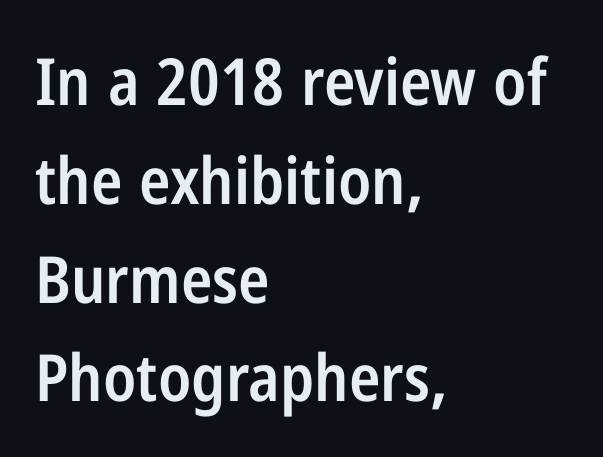
The image shows 65 px semibold, condensed sans-serif type, upright; set left-aligned, normal line spacing (1.52x), normal letter spacing, not underlined; low stroke contrast and a medium x-height.
